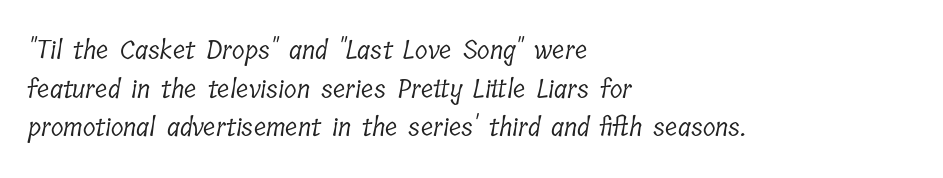
Q: Is the text bold? A: No.
Q: Is the text underlined? A: No.
Q: How is the paragraph aligned? A: Left-aligned.
Q: Is the spacing between letters normal or unusually wide? A: Normal.
Q: Is the spacing between lines tight, normal or loose? A: Normal.
